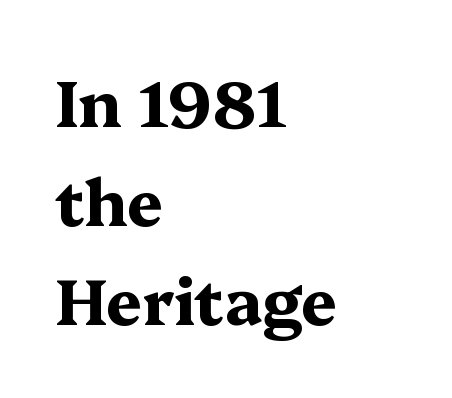
{"serif": "yes", "italic": "no", "bold": "yes", "weight": "bold", "width": "wide", "stroke_contrast": "medium", "x_height": "medium", "monospaced": "no", "underline": "no", "align": "left", "line_spacing": "normal", "line_spacing_ratio": 1.55, "letter_spacing": "normal", "letter_spacing_em": 0.0, "glyph_px": 64}
